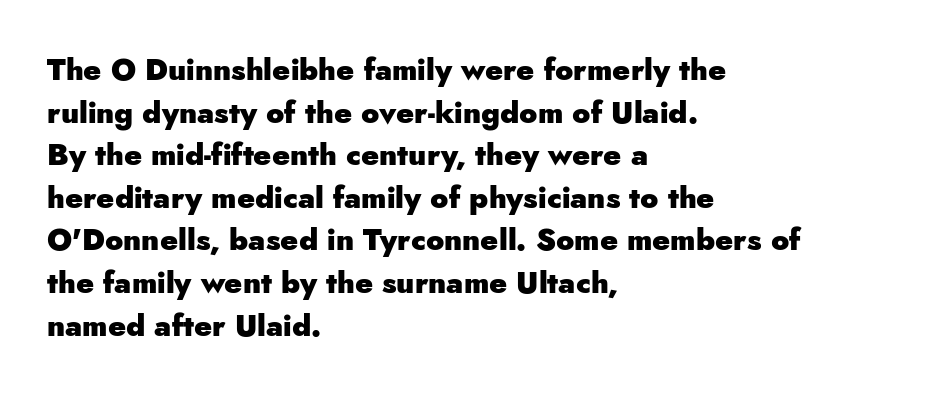
{"serif": "no", "italic": "no", "bold": "yes", "weight": "heavy", "width": "normal", "stroke_contrast": "low", "x_height": "small", "monospaced": "no", "underline": "no", "align": "left", "line_spacing": "normal", "line_spacing_ratio": 1.42, "letter_spacing": "normal", "letter_spacing_em": 0.0, "glyph_px": 30}
